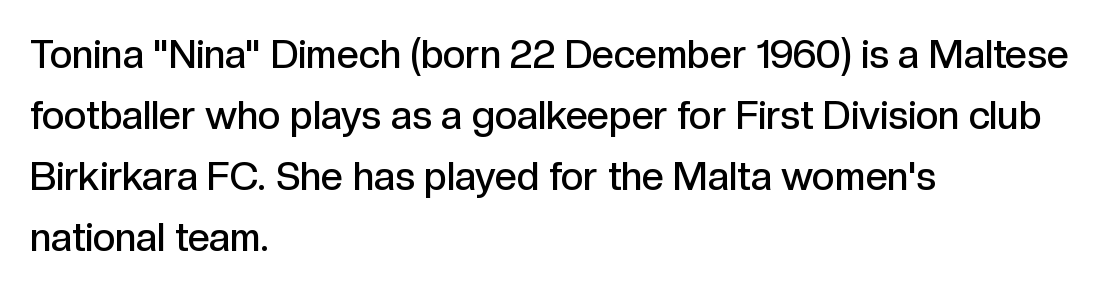
The image shows 39 px semibold sans-serif type, upright; set left-aligned, normal line spacing (1.56x), normal letter spacing, not underlined; a medium x-height.
